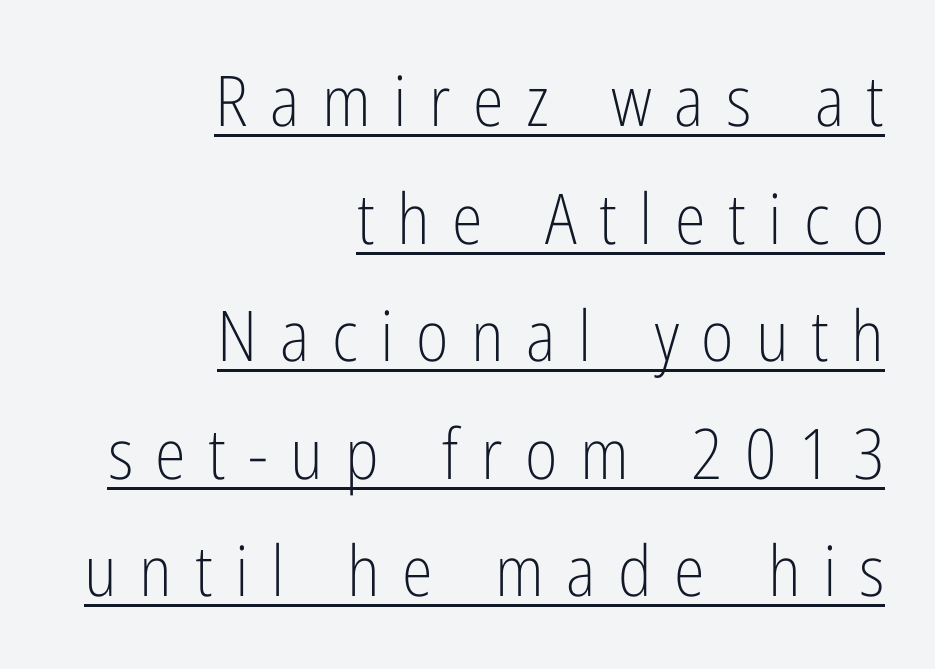
The image shows 70 px light, condensed sans-serif type, upright; set right-aligned, normal line spacing (1.68x), unusually wide letter spacing (+0.32 em), underlined; low stroke contrast and a medium x-height.
